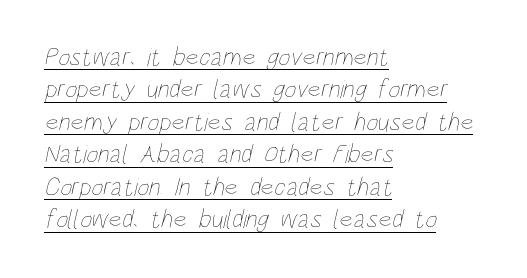
Q: Is the text bold? A: No.
Q: Is the text underlined? A: Yes.
Q: How is the paragraph aligned? A: Left-aligned.
Q: Is the spacing between letters normal or unusually wide? A: Normal.
Q: Is the spacing between lines tight, normal or loose? A: Normal.
